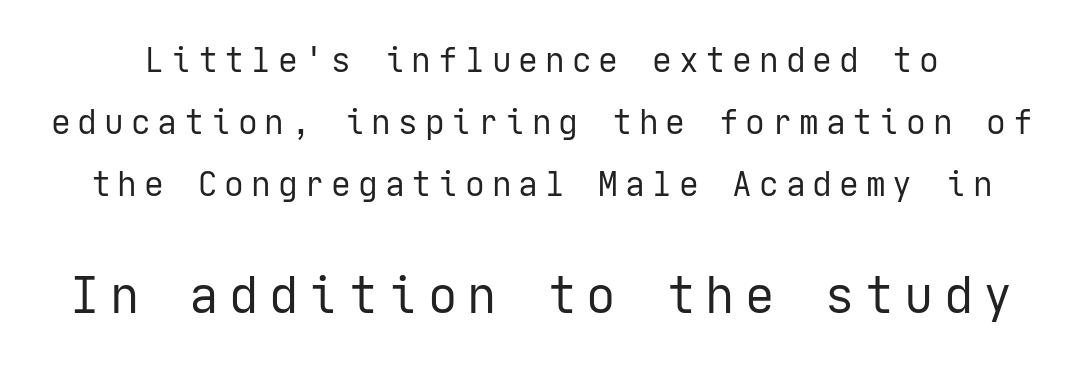
{"serif": "no", "italic": "no", "bold": "no", "weight": "regular", "width": "normal", "stroke_contrast": "low", "x_height": "medium", "underline": "no", "line_spacing_ratio": 1.88, "letter_spacing": "wide", "letter_spacing_em": 0.21, "larger_block": "second", "size_ratio": 1.48, "glyph_px": 49}
